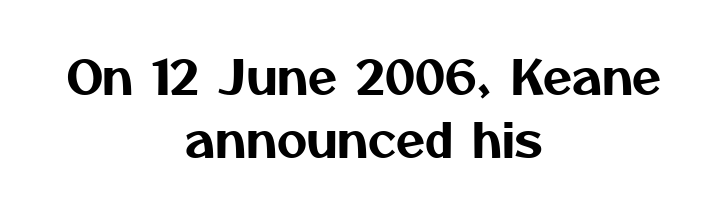
{"serif": "no", "width": "normal", "stroke_contrast": "medium", "x_height": "medium", "monospaced": "no", "underline": "no", "align": "center", "line_spacing": "normal", "line_spacing_ratio": 1.33, "letter_spacing": "normal", "letter_spacing_em": 0.0, "glyph_px": 47}
